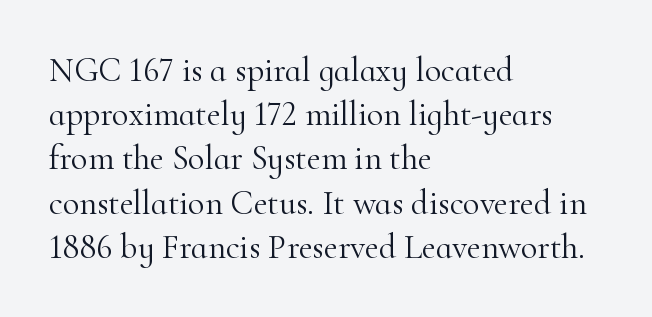
{"serif": "yes", "italic": "no", "bold": "no", "weight": "light", "width": "normal", "stroke_contrast": "high", "x_height": "small", "monospaced": "no", "underline": "no", "align": "left", "line_spacing": "normal", "line_spacing_ratio": 1.3, "letter_spacing": "normal", "letter_spacing_em": 0.0, "glyph_px": 34}
